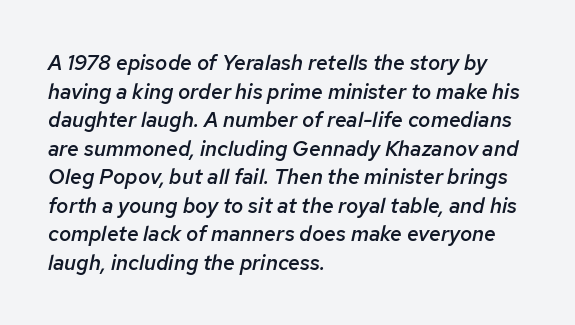
Spacing between characters is what you'd get straight out of the box. Left-aligned paragraph, ragged on the right. This rendering features lettering with no underline. The rows are spaced the way most documents space them.
